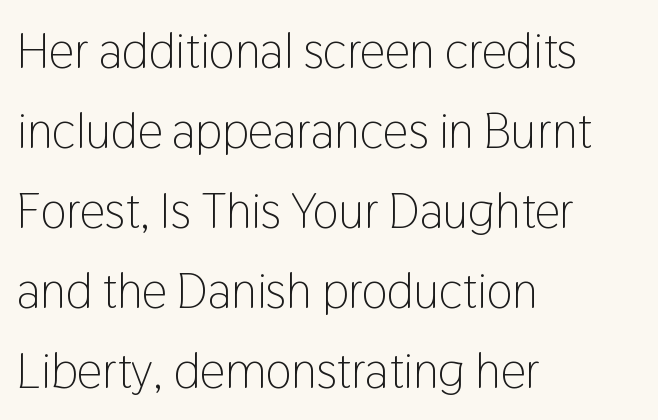
{"serif": "no", "italic": "no", "bold": "no", "weight": "light", "width": "condensed", "stroke_contrast": "low", "x_height": "medium", "monospaced": "no", "underline": "no", "align": "left", "line_spacing": "normal", "line_spacing_ratio": 1.6, "letter_spacing": "normal", "letter_spacing_em": 0.0, "glyph_px": 50}
